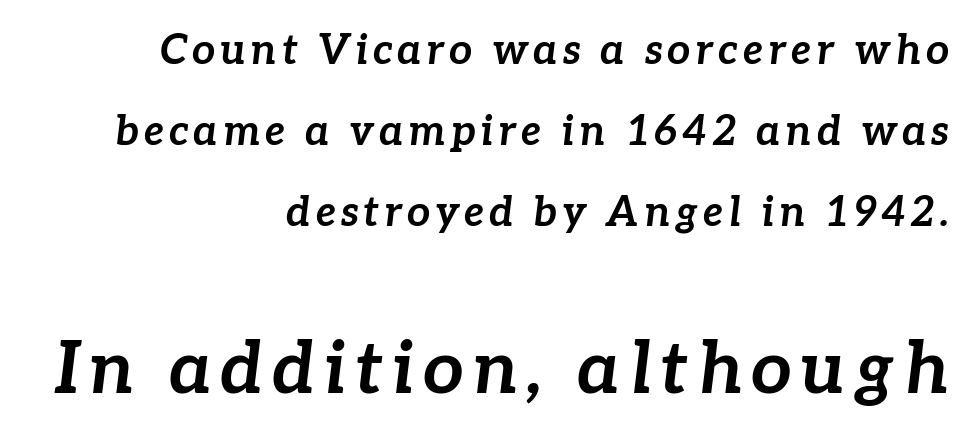
Q: Is the text bold? A: Yes.
Q: Is the text italic (slanted)? A: Yes, it leans right by about 7 degrees.
Q: Is the text underlined? A: No.
Q: How is the paragraph aligned? A: Right-aligned.
Q: Is the spacing between lines tight, normal or loose? A: Loose.
Q: Which block of text is set in a larger size, the first (top) or the second (bottom)? A: The second (bottom) one.
Q: Width (condensed, normal, or wide)? A: Normal.
Q: Stroke contrast? A: Low.
Q: x-height? A: Medium.
Q: Monospaced? A: No.
